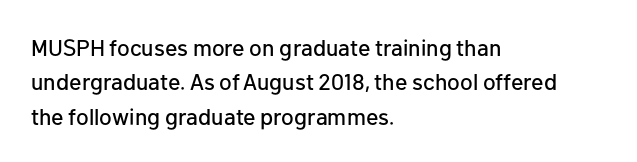
{"italic": "no", "underline": "no", "align": "left", "line_spacing": "normal", "line_spacing_ratio": 1.5, "letter_spacing": "normal", "letter_spacing_em": 0.0, "glyph_px": 23}
